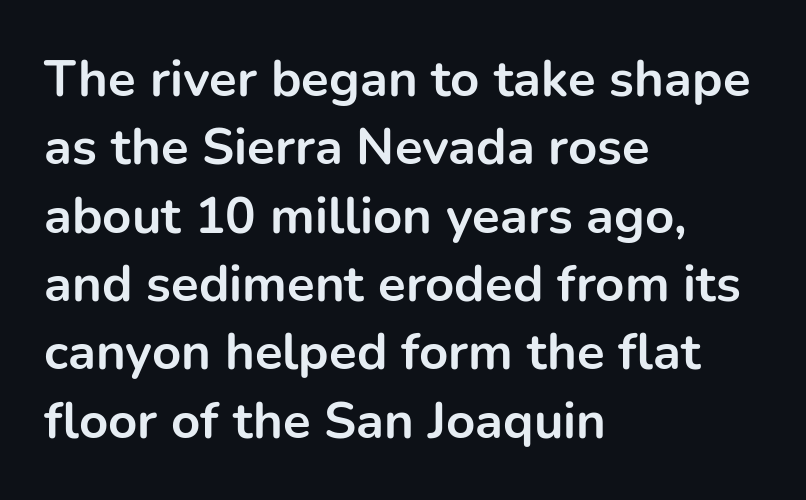
Q: Is the text bold? A: Yes.
Q: Is the text italic (slanted)? A: No, it is upright.
Q: Is the typeface a serif or a sans-serif typeface? A: Sans-serif.
Q: Is the text underlined? A: No.
Q: How is the paragraph aligned? A: Left-aligned.
Q: Is the spacing between letters normal or unusually wide? A: Normal.
Q: Is the spacing between lines tight, normal or loose? A: Normal.
Q: Width (condensed, normal, or wide)? A: Normal.
Q: Stroke contrast? A: Low.
Q: x-height? A: Medium.
Q: Monospaced? A: No.
